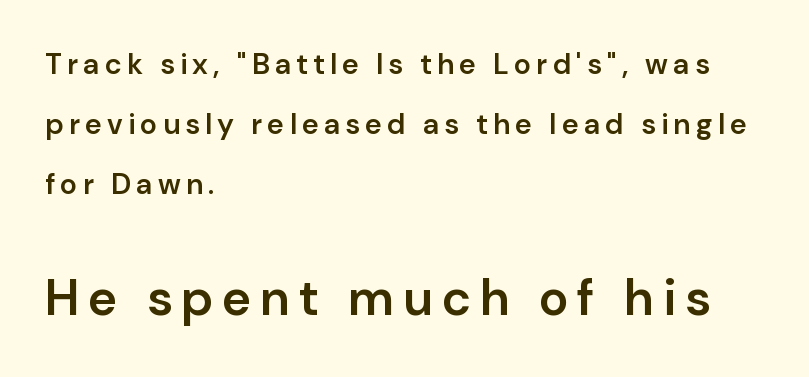
The image shows 50 px semibold sans-serif type, upright; set left-aligned, loose line spacing (2.07x), not underlined; the second (bottom) block is 1.72x larger; low stroke contrast and a medium x-height.
